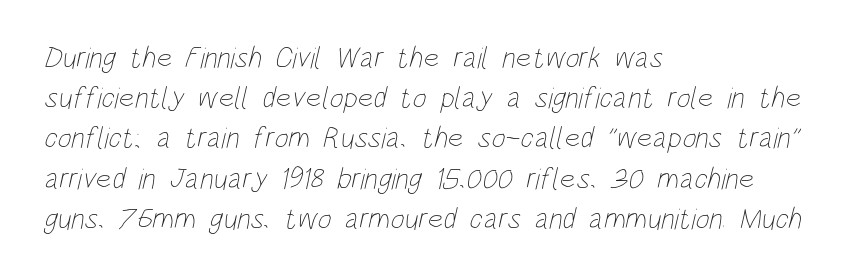
{"bold": "no", "weight": "thin", "width": "condensed", "stroke_contrast": "low", "x_height": "large", "monospaced": "no", "underline": "no", "align": "left", "line_spacing": "normal", "line_spacing_ratio": 1.34, "letter_spacing": "normal", "letter_spacing_em": 0.0, "glyph_px": 30}
